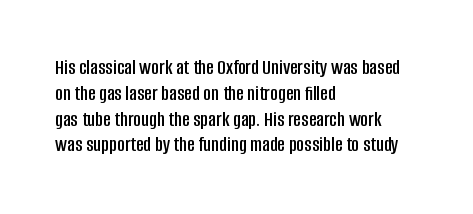
{"italic": "no", "underline": "no", "align": "left", "line_spacing_ratio": 1.23, "letter_spacing": "normal", "letter_spacing_em": 0.0, "glyph_px": 21}
